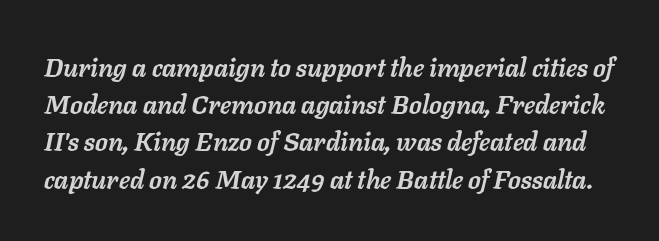
The image shows 26 px bold type, italic (leaning right); set normal line spacing (1.43x), normal letter spacing, not underlined.
